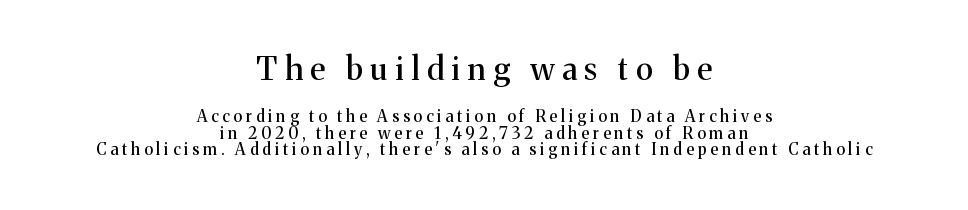
Ordinary non-slanted type is in use. The whitespace from short lines is split evenly between both sides. Students, note that the glyphs here are deliberately spaced far apart. The passage shown is not underscored anywhere. Type size steps down from the first block to the second.
